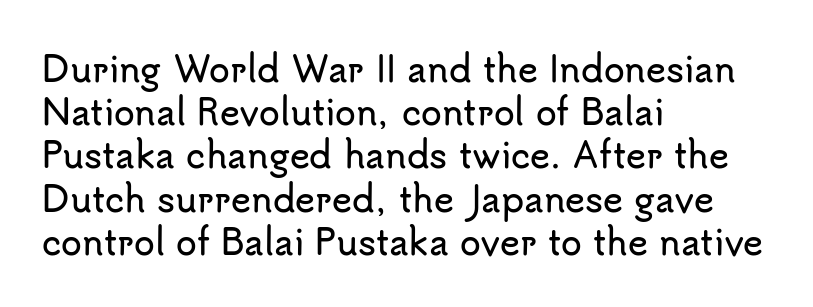
{"serif": "no", "italic": "no", "width": "normal", "stroke_contrast": "low", "x_height": "small", "monospaced": "no", "underline": "no", "align": "left", "line_spacing": "normal", "line_spacing_ratio": 1.27, "letter_spacing": "normal", "letter_spacing_em": 0.0, "glyph_px": 34}
